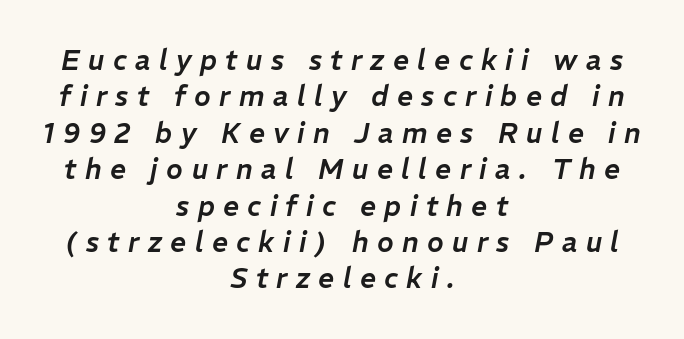
Q: Is the text italic (slanted)? A: Yes, it leans right by about 11 degrees.
Q: Is the text underlined? A: No.
Q: How is the paragraph aligned? A: Centered.
Q: Is the spacing between letters normal or unusually wide? A: Unusually wide.
Q: Is the spacing between lines tight, normal or loose? A: Normal.
Q: Width (condensed, normal, or wide)? A: Normal.
Q: Stroke contrast? A: Low.
Q: x-height? A: Medium.
Q: Monospaced? A: No.
